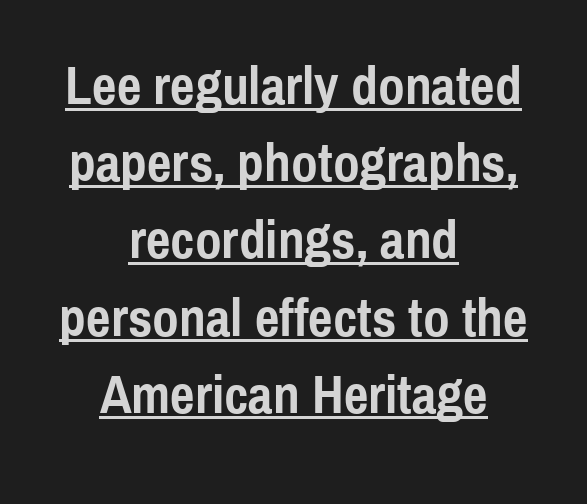
{"serif": "no", "italic": "no", "bold": "yes", "weight": "semibold", "width": "condensed", "x_height": "medium", "monospaced": "no", "underline": "yes", "align": "center", "line_spacing": "normal", "line_spacing_ratio": 1.43, "letter_spacing": "normal", "letter_spacing_em": 0.0, "glyph_px": 54}
